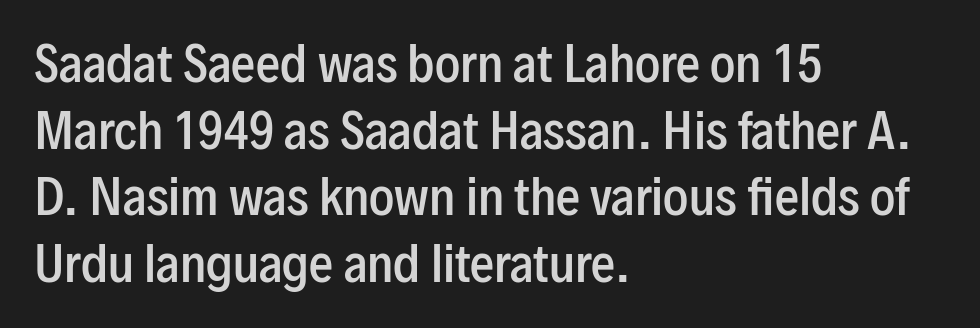
The image shows 48 px semibold, condensed sans-serif type, upright; set left-aligned, normal line spacing (1.39x), normal letter spacing, not underlined; low stroke contrast and a medium x-height.
